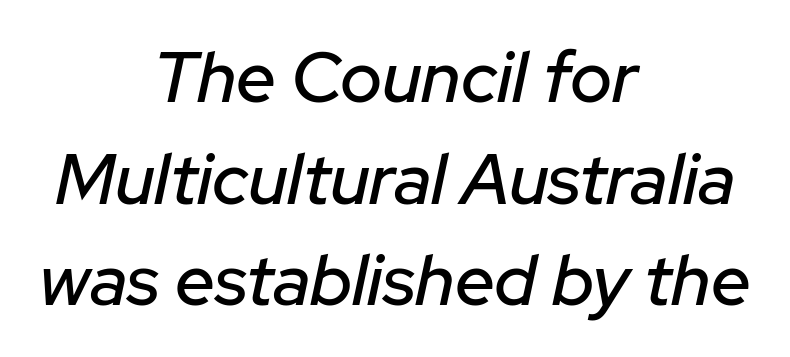
{"italic": "yes", "lean": "right", "slant_degrees": 12, "width": "normal", "stroke_contrast": "low", "x_height": "medium", "monospaced": "no", "underline": "no", "align": "center", "line_spacing": "normal", "line_spacing_ratio": 1.43, "letter_spacing": "normal", "letter_spacing_em": 0.0, "glyph_px": 71}
